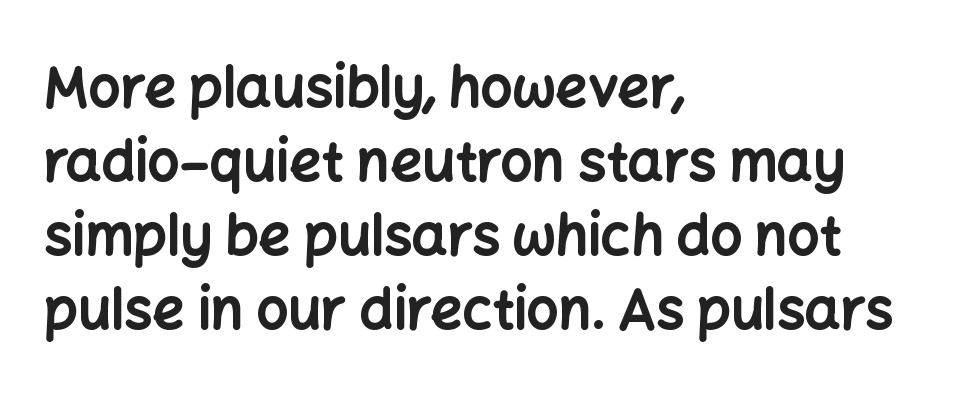
{"serif": "no", "italic": "no", "bold": "yes", "weight": "bold", "width": "normal", "stroke_contrast": "low", "x_height": "medium", "monospaced": "no", "underline": "no", "align": "left", "line_spacing": "normal", "line_spacing_ratio": 1.32, "letter_spacing": "normal", "letter_spacing_em": 0.0, "glyph_px": 56}
